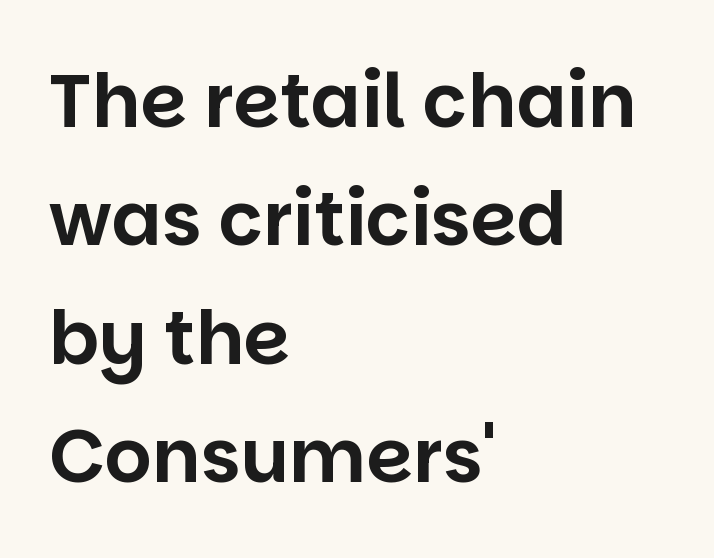
Type without underlining. Words appear dense and cohesive because spacing is normal. You can tell from the bare stems that sans-serif type was used. You could not count columns in this text — the font is proportionally spaced. The leading is moderate, giving the passage an even texture.
